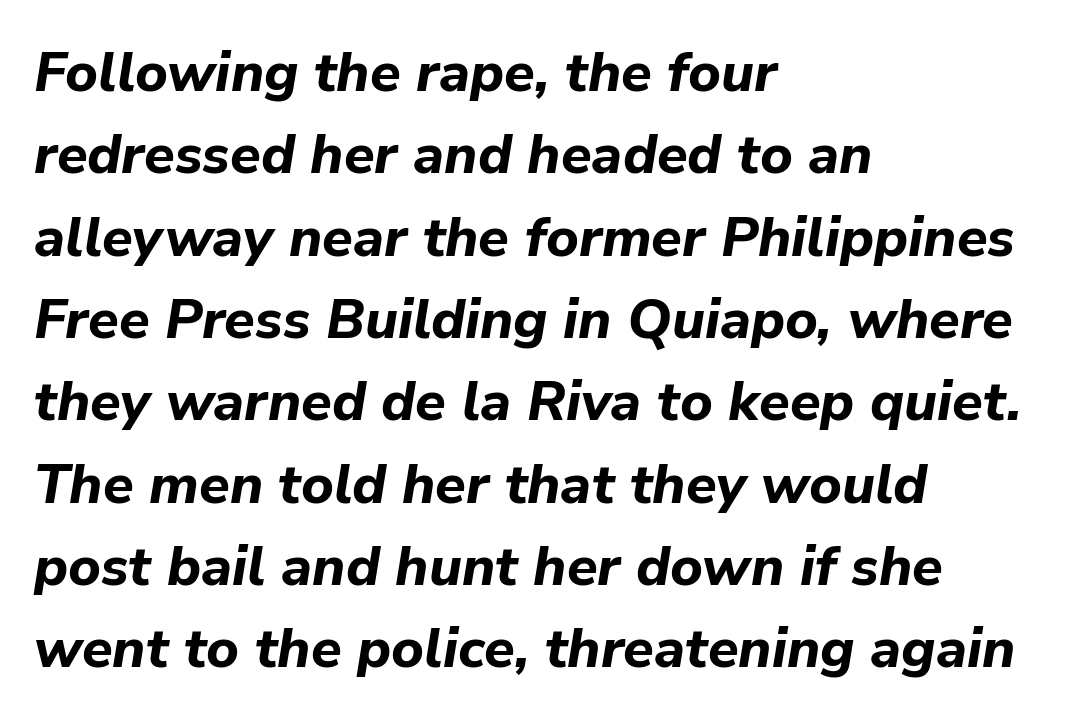
The letters are slanted; this is an italic face. The gaps between neighbouring characters are ordinary and unremarkable. Think of a printed novel: that variable character pitch is what you see here. Heavy, bold letterforms. Each row of text sits above clean, open space.
